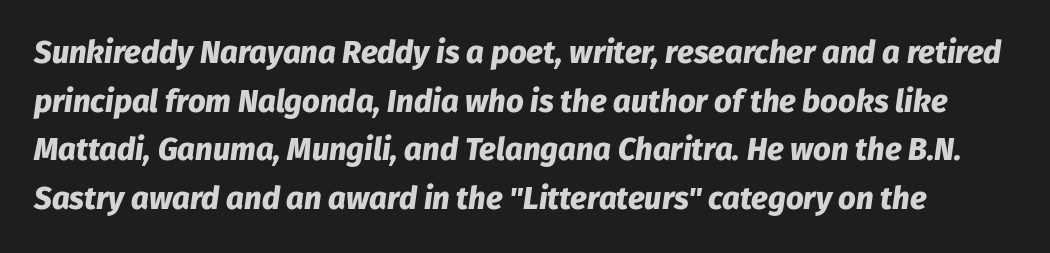
The image shows 31 px heavy type, italic (leaning right); set normal line spacing (1.57x), normal letter spacing, not underlined; low stroke contrast and a medium x-height.
